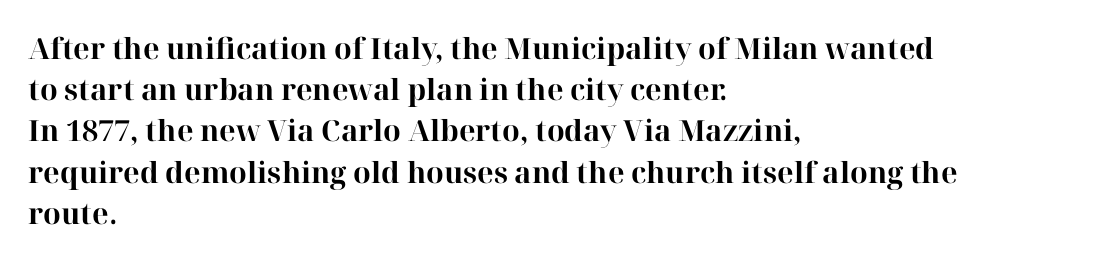
The image shows 29 px bold serif type, upright; set left-aligned, normal line spacing (1.42x), normal letter spacing, not underlined; high stroke contrast and a medium x-height.
